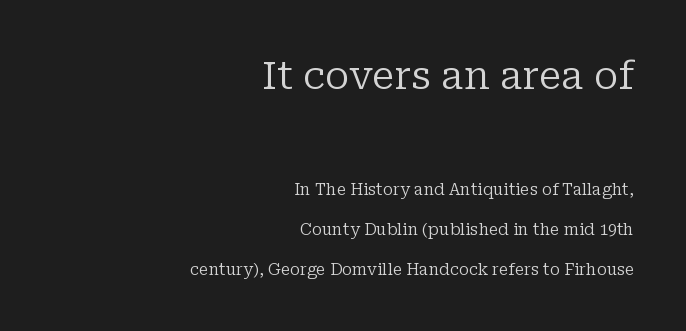
The initial chunk of copy outweighs the following chunk in type size. Ordinary non-slanted type is in use. The characters display serif detailing at their extremities. This rendering features lettering with no underline.
